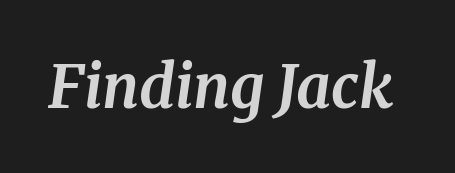
The image shows 60 px bold serif type, italic (leaning right); set normal letter spacing, not underlined; medium stroke contrast and a medium x-height.
